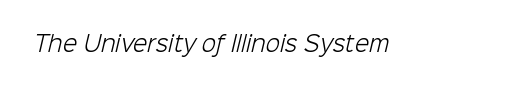
{"bold": "no", "underline": "no", "letter_spacing": "normal", "letter_spacing_em": 0.0, "glyph_px": 21}
